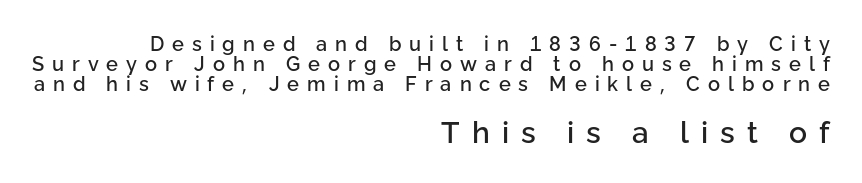
Looks like regular typesetting: each glyph gets only the width it needs. The line-height multiplier appears low, near solid setting. The following chunk of copy outweighs the initial chunk in type size. Just letters on the line, the space beneath them empty. Upright lettering throughout.
